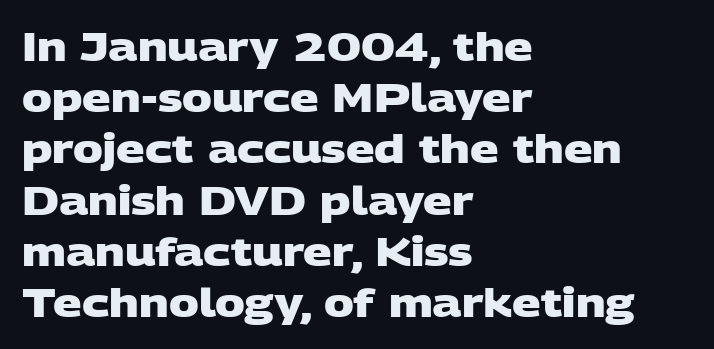
{"serif": "no", "bold": "yes", "weight": "heavy", "width": "wide", "stroke_contrast": "low", "x_height": "large", "monospaced": "no", "underline": "no", "align": "left", "line_spacing": "normal", "line_spacing_ratio": 1.28, "letter_spacing": "normal", "letter_spacing_em": 0.0, "glyph_px": 40}
